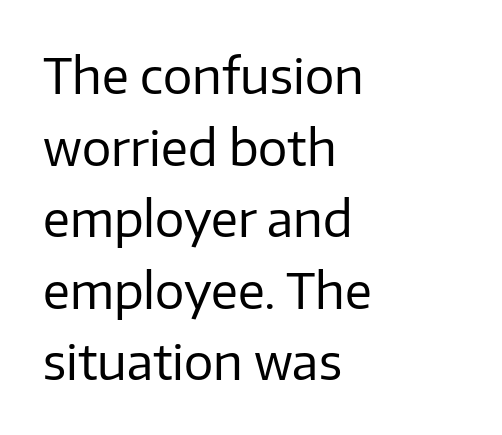
Q: Is the text bold? A: No.
Q: Is the text italic (slanted)? A: No, it is upright.
Q: Is the typeface a serif or a sans-serif typeface? A: Sans-serif.
Q: Is the text underlined? A: No.
Q: How is the paragraph aligned? A: Left-aligned.
Q: Is the spacing between letters normal or unusually wide? A: Normal.
Q: Is the spacing between lines tight, normal or loose? A: Normal.
Q: Width (condensed, normal, or wide)? A: Normal.
Q: Stroke contrast? A: Low.
Q: x-height? A: Medium.
Q: Monospaced? A: No.
